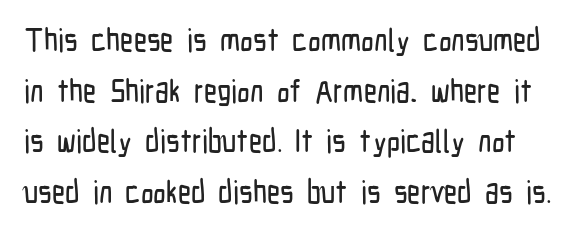
Q: Is the text italic (slanted)? A: No, it is upright.
Q: Is the typeface a serif or a sans-serif typeface? A: Sans-serif.
Q: Is the text underlined? A: No.
Q: Is the spacing between letters normal or unusually wide? A: Normal.
Q: Is the spacing between lines tight, normal or loose? A: Normal.
Q: Width (condensed, normal, or wide)? A: Condensed.
Q: Stroke contrast? A: Low.
Q: x-height? A: Medium.
Q: Monospaced? A: No.
